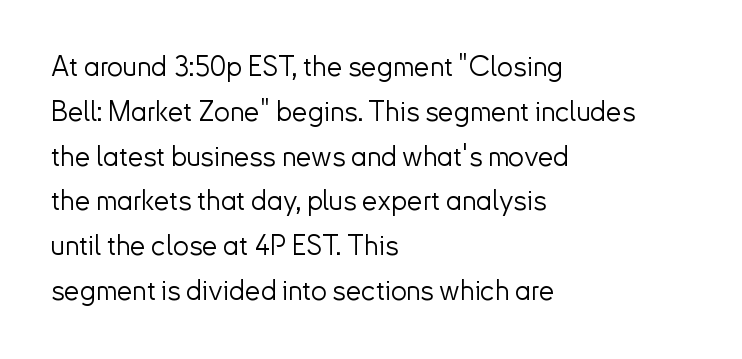
Q: Is the text bold? A: No.
Q: Is the text italic (slanted)? A: No, it is upright.
Q: Is the typeface a serif or a sans-serif typeface? A: Sans-serif.
Q: Is the text underlined? A: No.
Q: How is the paragraph aligned? A: Left-aligned.
Q: Is the spacing between letters normal or unusually wide? A: Normal.
Q: Is the spacing between lines tight, normal or loose? A: Normal.
Q: Width (condensed, normal, or wide)? A: Normal.
Q: Stroke contrast? A: Low.
Q: x-height? A: Small.
Q: Monospaced? A: No.
